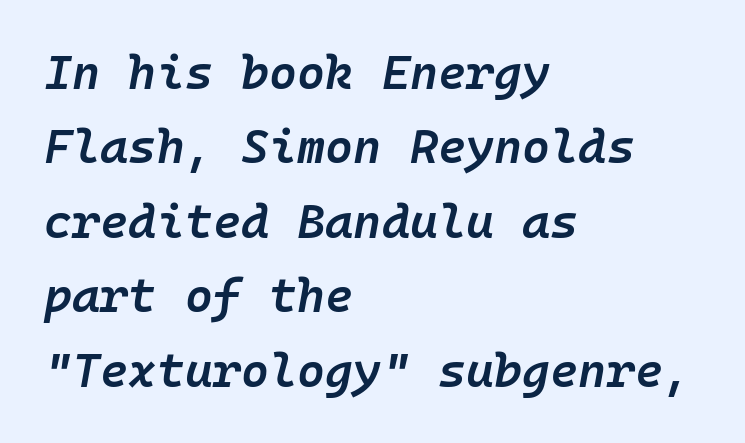
This is the in-between weight designers call semibold or demi. The gaps between neighbouring characters are ordinary and unremarkable. All the whitespace from short lines collects on the right. A typesetter would call this monospace, since all characters share one set width. The vertical gap from one line to the next is medium.
